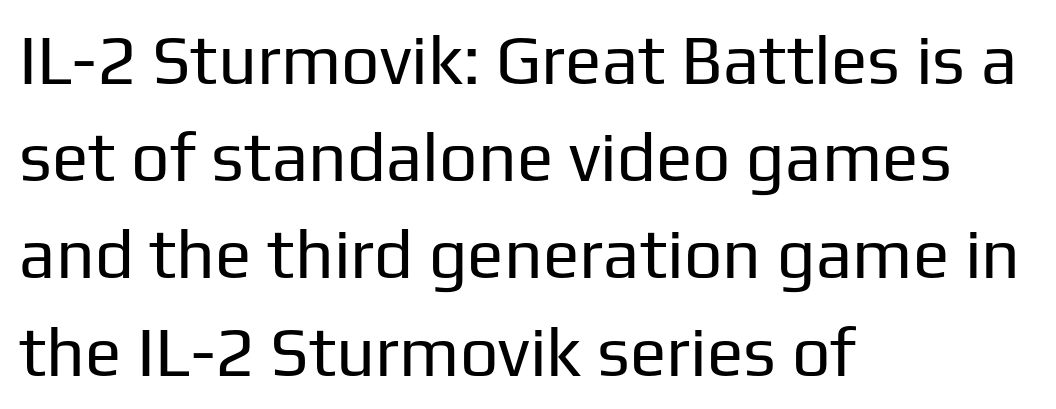
Do the characters align in a grid? No, the font is proportional. No feet cap the strokes, marking this as sans-serif type. The tracking reads as untouched default to a designer's eye. Honestly, the row spacing looks completely unremarkable. This rendering features lettering with no underline.
